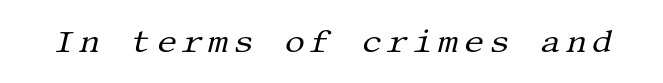
Q: Is the text bold? A: No.
Q: Is the text italic (slanted)? A: Yes, it leans right by about 13 degrees.
Q: Is the typeface a serif or a sans-serif typeface? A: Serif.
Q: Is the text underlined? A: No.
Q: Width (condensed, normal, or wide)? A: Normal.
Q: Stroke contrast? A: Medium.
Q: x-height? A: Large.
